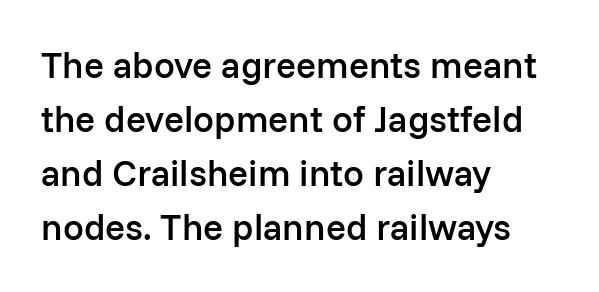
Q: Is the text bold? A: Semi-bold.
Q: Is the text italic (slanted)? A: No, it is upright.
Q: Is the typeface a serif or a sans-serif typeface? A: Sans-serif.
Q: Is the text underlined? A: No.
Q: How is the paragraph aligned? A: Left-aligned.
Q: Is the spacing between letters normal or unusually wide? A: Normal.
Q: Is the spacing between lines tight, normal or loose? A: Normal.
Q: Width (condensed, normal, or wide)? A: Normal.
Q: Stroke contrast? A: Low.
Q: x-height? A: Medium.
Q: Monospaced? A: No.
